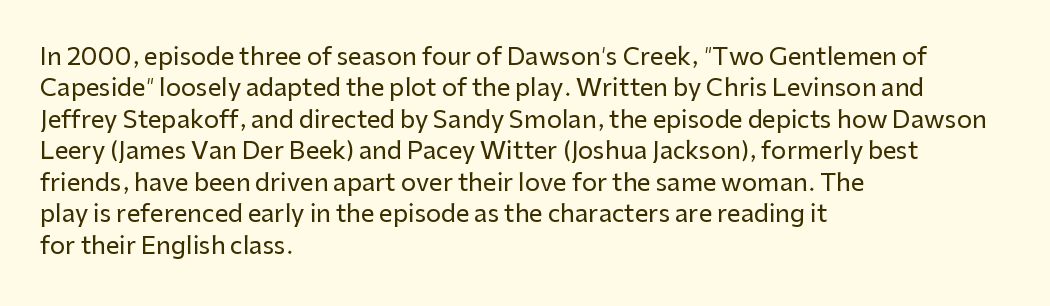
The image shows 24 px text type, upright; set left-aligned, normal line spacing (1.31x), normal letter spacing, not underlined.
